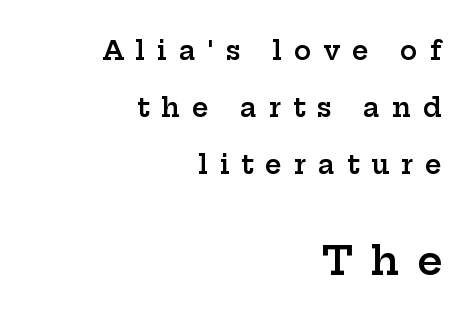
{"serif": "yes", "italic": "no", "bold": "semi", "weight": "semibold", "width": "wide", "stroke_contrast": "low", "x_height": "medium", "monospaced": "no", "underline": "no", "align": "right", "line_spacing": "loose", "line_spacing_ratio": 2.19, "letter_spacing": "wide", "letter_spacing_em": 0.46, "larger_block": "second", "size_ratio": 1.5, "glyph_px": 39}
